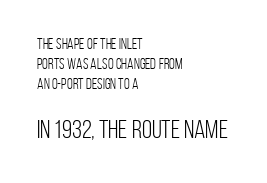
The image shows 26 px text type, upright; set left-aligned, normal line spacing (1.34x), normal letter spacing, not underlined; the second (bottom) block is 1.73x larger.
